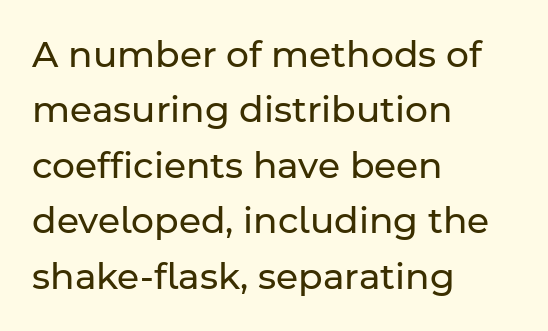
Students, note that the glyphs here touch the page at normal intervals. Upright lettering throughout. Words float on clear page, feet unadorned. Regular leading. The letterforms sit at book weight or below.
